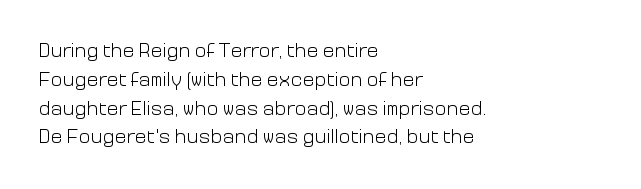
{"italic": "no", "bold": "no", "underline": "no", "align": "left", "line_spacing": "normal", "line_spacing_ratio": 1.44, "letter_spacing": "normal", "letter_spacing_em": 0.0, "glyph_px": 20}
